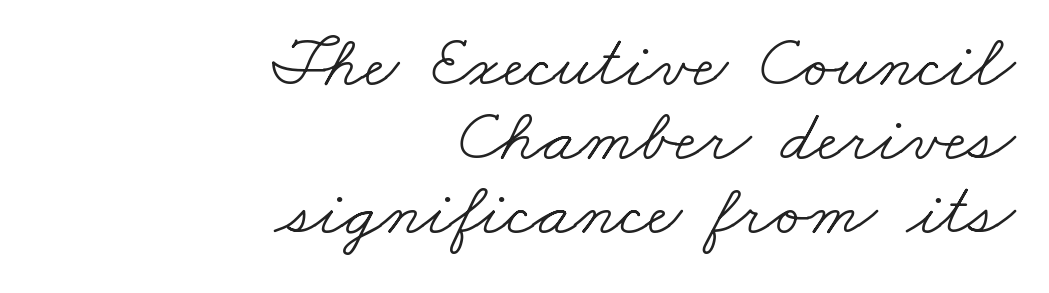
{"serif": "yes", "bold": "no", "weight": "light", "width": "wide", "stroke_contrast": "low", "x_height": "small", "monospaced": "no", "underline": "no", "align": "right", "line_spacing": "tight", "line_spacing_ratio": 0.99, "letter_spacing": "normal", "letter_spacing_em": 0.0, "glyph_px": 75}
